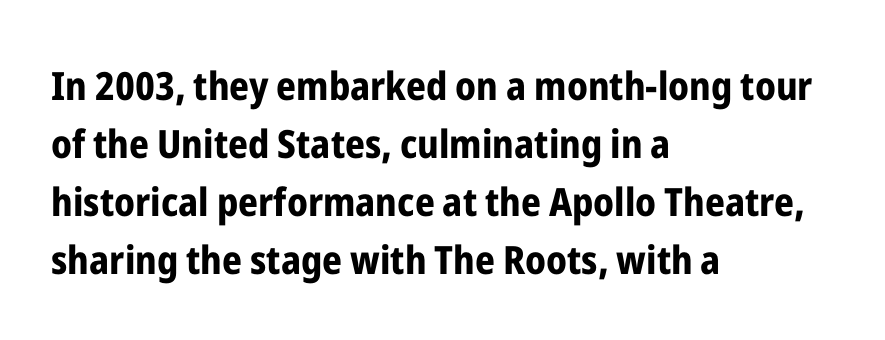
This sample uses plain, unmodified letter spacing. Heavy-handed strokes throughout: this text is bold. The paragraph has a hard left edge and a soft right edge. Interline gaps are of average width in this sample.
